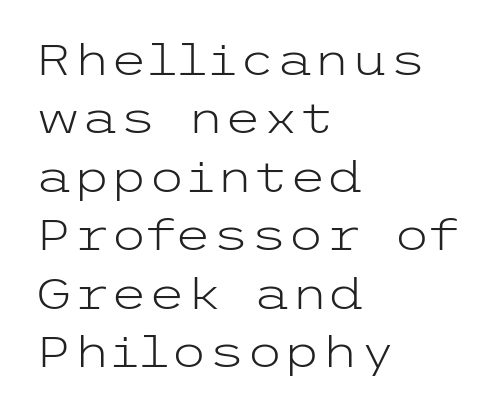
Q: Is the text bold? A: No.
Q: Is the text italic (slanted)? A: No, it is upright.
Q: Is the typeface a serif or a sans-serif typeface? A: Sans-serif.
Q: Is the text underlined? A: No.
Q: How is the paragraph aligned? A: Left-aligned.
Q: Is the spacing between letters normal or unusually wide? A: Normal.
Q: Is the spacing between lines tight, normal or loose? A: Normal.
Q: Width (condensed, normal, or wide)? A: Wide.
Q: Stroke contrast? A: Low.
Q: x-height? A: Medium.
